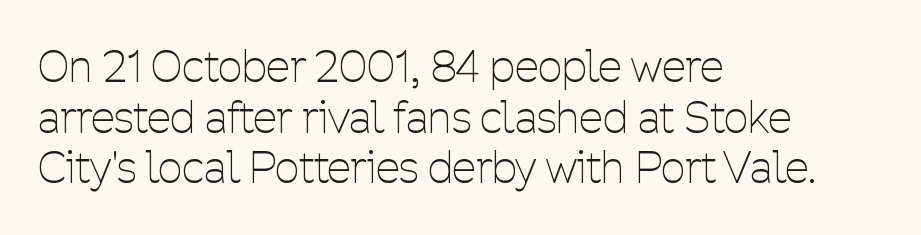
The gaps between neighbouring characters are ordinary and unremarkable. Typographically, this falls in the sans-serif category. Compared with a typical body face, this is equally light or lighter still. Every stem runs plumb, perpendicular to the baseline.
